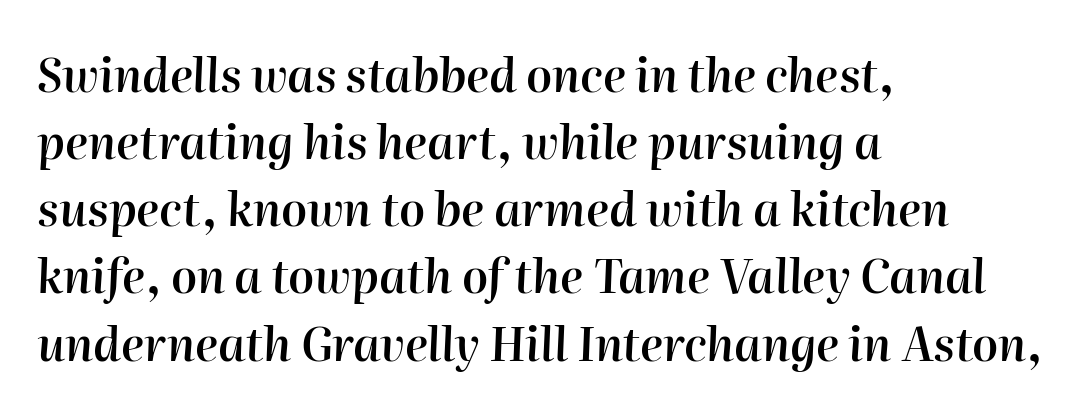
Q: Is the text bold? A: Semi-bold.
Q: Is the text italic (slanted)? A: Yes, it leans right by about 2 degrees.
Q: Is the text underlined? A: No.
Q: How is the paragraph aligned? A: Left-aligned.
Q: Is the spacing between letters normal or unusually wide? A: Normal.
Q: Is the spacing between lines tight, normal or loose? A: Normal.
Q: Width (condensed, normal, or wide)? A: Normal.
Q: Stroke contrast? A: High.
Q: x-height? A: Medium.
Q: Monospaced? A: No.
